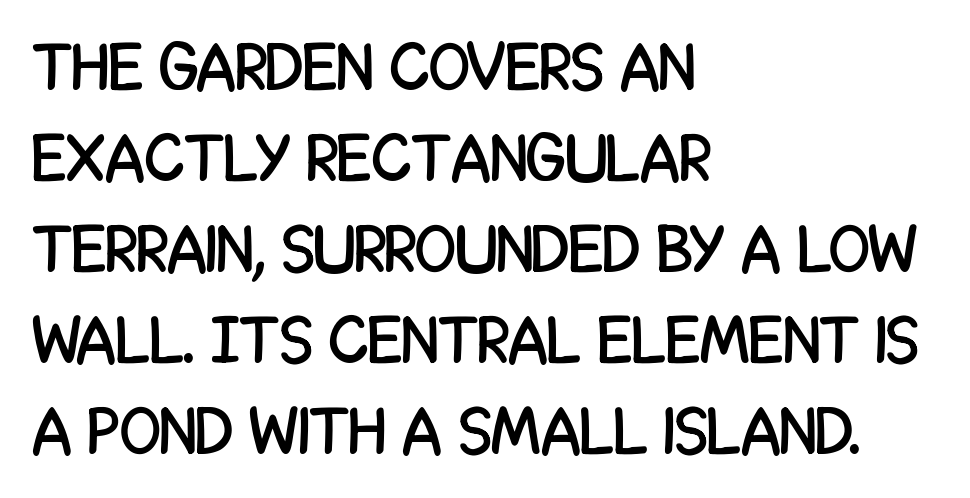
These lines keep a tight, regular rhythm from letter to letter. No italicization has been applied; the sample stays upright. Clear beneath every line of the passage. Are there feet on the stems? There aren't — it's a sans.
